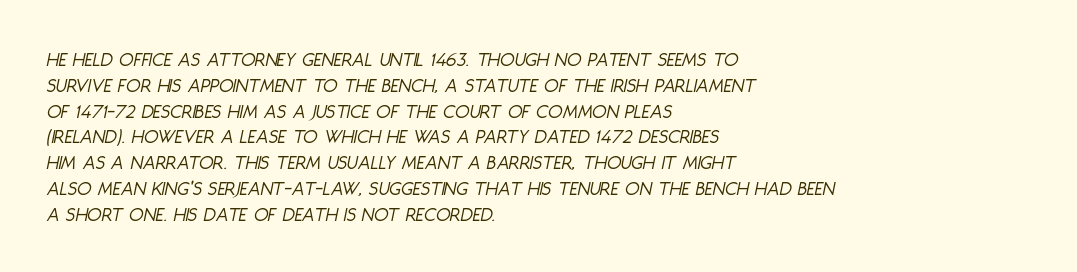
{"italic": "yes", "lean": "right", "slant_degrees": 11, "bold": "no", "underline": "no", "align": "left", "line_spacing_ratio": 1.23, "letter_spacing": "normal", "letter_spacing_em": 0.0, "glyph_px": 21}
